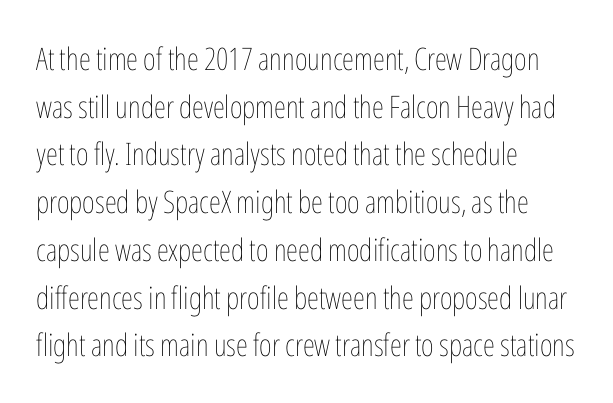
Q: Is the text bold? A: No.
Q: Is the text italic (slanted)? A: No, it is upright.
Q: Is the text underlined? A: No.
Q: How is the paragraph aligned? A: Left-aligned.
Q: Is the spacing between letters normal or unusually wide? A: Normal.
Q: Is the spacing between lines tight, normal or loose? A: Normal.
Q: Width (condensed, normal, or wide)? A: Condensed.
Q: Stroke contrast? A: Low.
Q: x-height? A: Medium.
Q: Monospaced? A: No.
